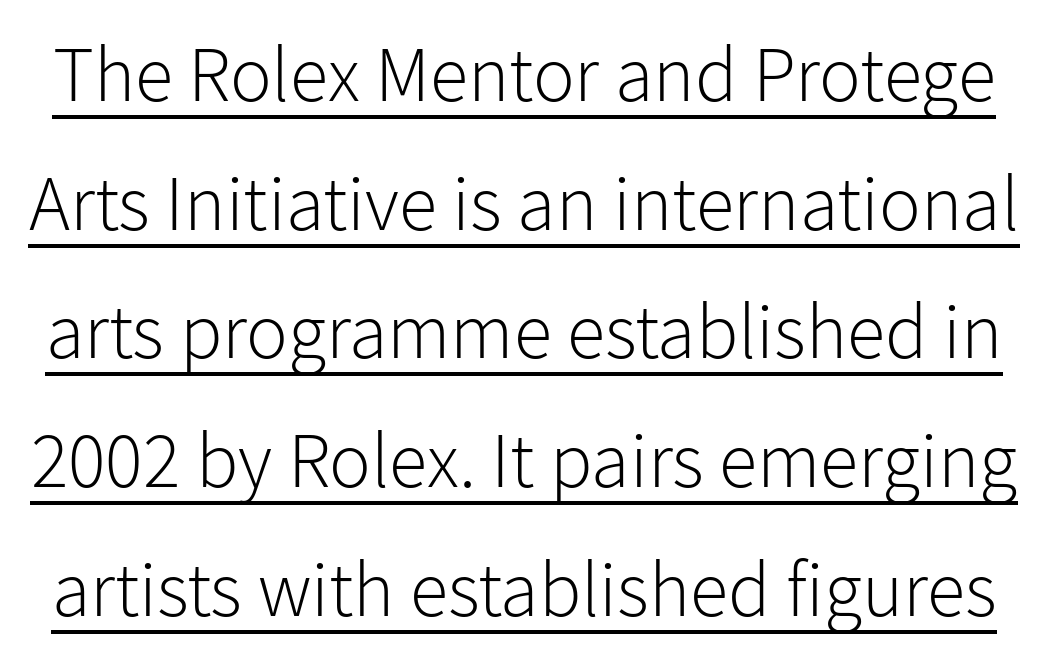
Q: Is the text bold? A: No.
Q: Is the text italic (slanted)? A: No, it is upright.
Q: Is the typeface a serif or a sans-serif typeface? A: Sans-serif.
Q: Is the text underlined? A: Yes.
Q: Is the spacing between letters normal or unusually wide? A: Normal.
Q: Is the spacing between lines tight, normal or loose? A: Normal.
Q: Width (condensed, normal, or wide)? A: Normal.
Q: Stroke contrast? A: Low.
Q: x-height? A: Medium.
Q: Monospaced? A: No.
